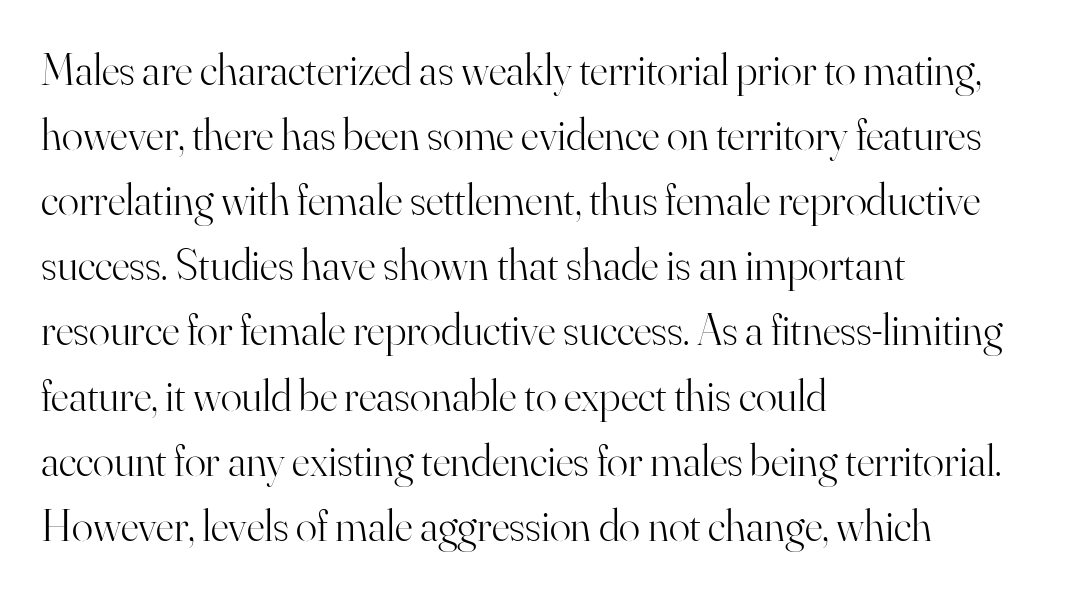
The image shows 44 px light serif type, upright; set left-aligned, normal line spacing (1.48x), normal letter spacing, not underlined; high stroke contrast and a small x-height.
